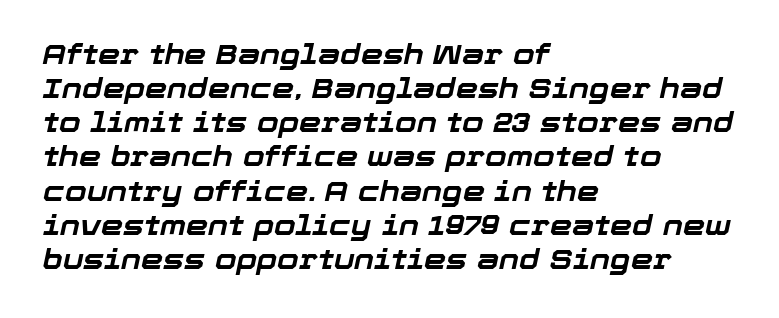
{"italic": "yes", "lean": "right", "slant_degrees": 12, "bold": "yes", "weight": "bold", "width": "normal", "stroke_contrast": "low", "x_height": "medium", "monospaced": "no", "underline": "no", "align": "left", "line_spacing_ratio": 1.22, "letter_spacing": "normal", "letter_spacing_em": 0.0, "glyph_px": 28}
